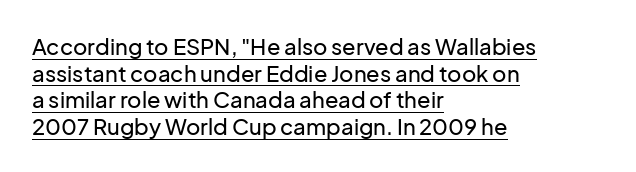
The image shows 22 px text type, upright; set left-aligned, line spacing 1.21x, normal letter spacing, underlined.
